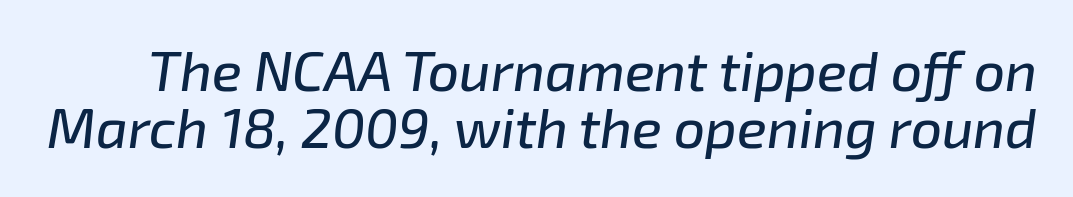
{"italic": "yes", "lean": "right", "slant_degrees": 8, "width": "normal", "stroke_contrast": "low", "x_height": "medium", "monospaced": "no", "underline": "no", "line_spacing": "tight", "line_spacing_ratio": 1.04, "letter_spacing": "normal", "letter_spacing_em": 0.0, "glyph_px": 55}
